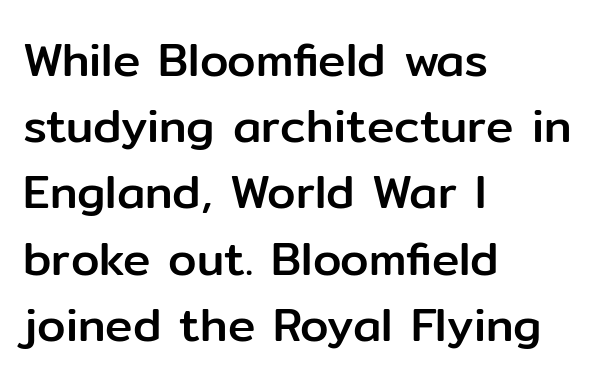
The image shows 46 px sans-serif type, upright; set left-aligned, normal line spacing (1.44x), normal letter spacing, not underlined; low stroke contrast and a medium x-height.
